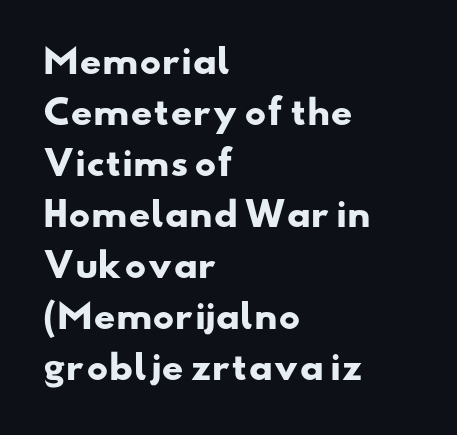
{"serif": "no", "bold": "yes", "weight": "heavy", "width": "wide", "stroke_contrast": "low", "x_height": "small", "monospaced": "no", "underline": "no", "align": "left", "line_spacing": "normal", "line_spacing_ratio": 1.5, "letter_spacing": "normal", "letter_spacing_em": 0.0, "glyph_px": 34}
